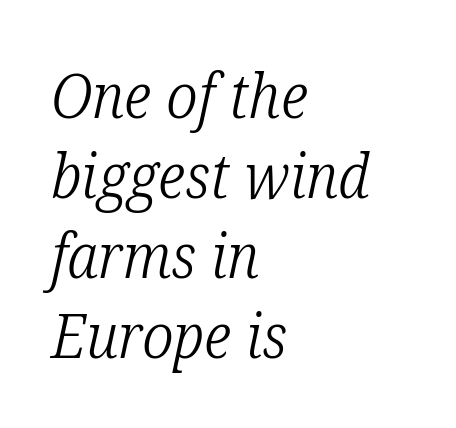
The image shows 62 px light, condensed serif type, italic (leaning right); set left-aligned, normal line spacing (1.29x), normal letter spacing, not underlined; low stroke contrast and a medium x-height.
